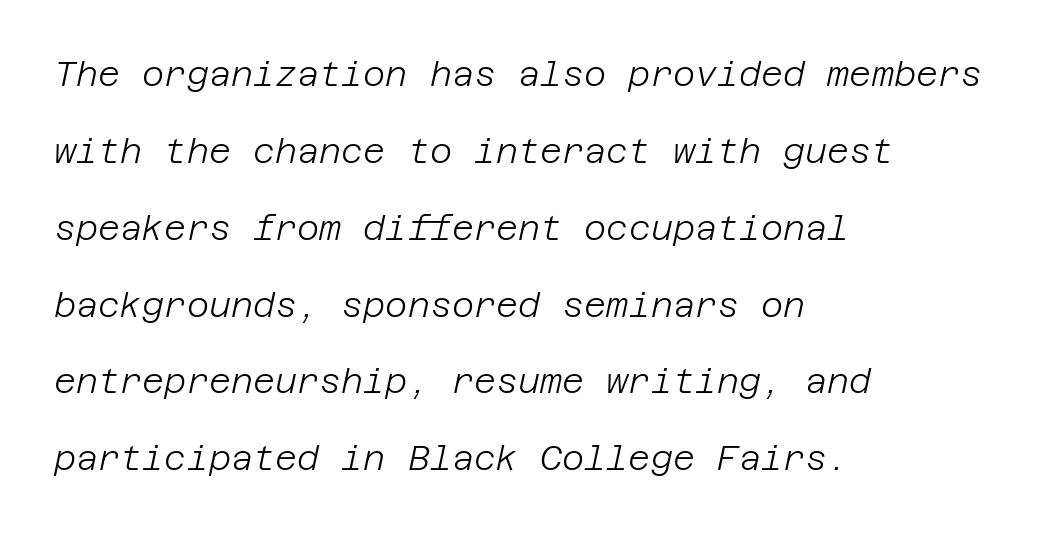
How are the letters spaced? Ordinarily, with no added tracking. Visually the block forms a straight wall on the left and a jagged coastline on the right. The strip under each line holds only bare page. The leading is generous, giving the passage an open texture. The passage shown leans; its letterforms are oblique. Stroke mass is kept to a normal reading level or below.
